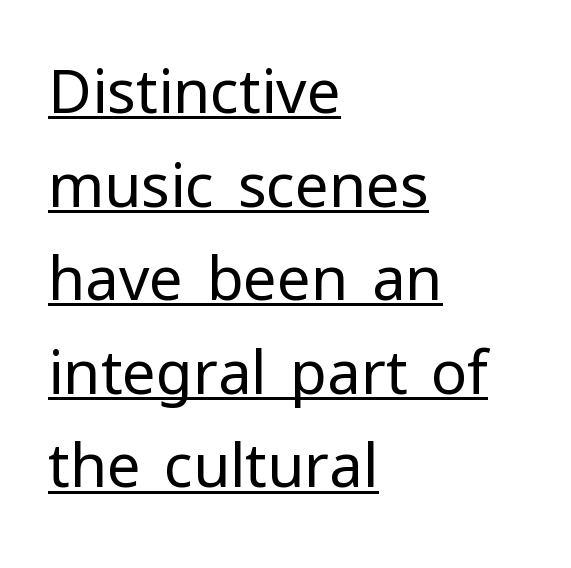
The image shows 60 px regular-weight sans-serif type, upright; set left-aligned, normal line spacing (1.56x), normal letter spacing, underlined; low stroke contrast and a medium x-height.
